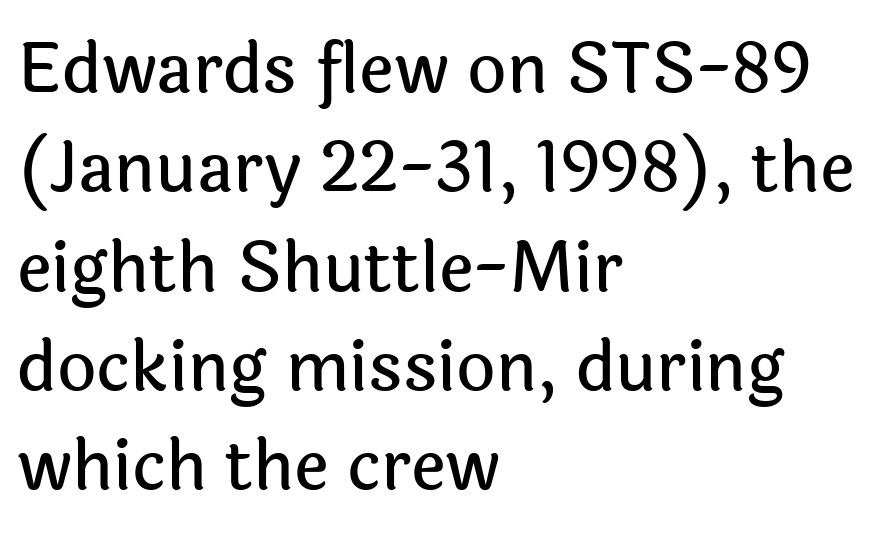
{"serif": "no", "italic": "no", "width": "normal", "x_height": "medium", "monospaced": "no", "underline": "no", "align": "left", "line_spacing": "normal", "line_spacing_ratio": 1.46, "letter_spacing": "normal", "letter_spacing_em": 0.0, "glyph_px": 68}
